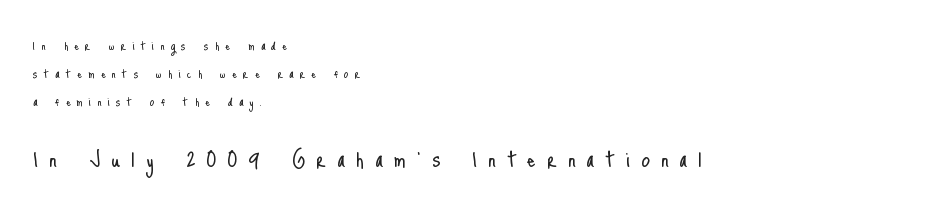
The image shows 27 px text type, upright; set left-aligned, line spacing 1.86x, unusually wide letter spacing (+0.41 em), not underlined; the second (bottom) block is 1.8x larger.
